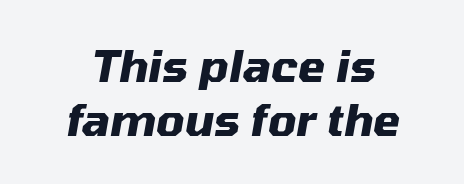
{"italic": "yes", "lean": "right", "slant_degrees": 10, "bold": "yes", "weight": "heavy", "width": "normal", "stroke_contrast": "medium", "x_height": "medium", "monospaced": "no", "underline": "no", "line_spacing_ratio": 1.23, "letter_spacing": "normal", "letter_spacing_em": 0.0, "glyph_px": 44}
